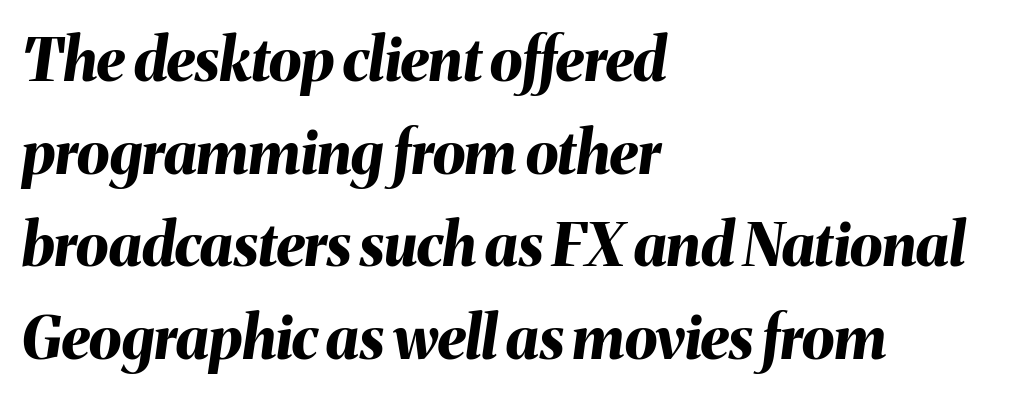
Quick note: interline space is typical. Line beginnings align vertically; line endings do not. Think of a printed novel: that variable character pitch is what you see here. The typesetting leans heavy: a genuine bold.
